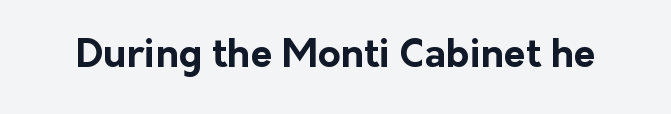
Q: Is the text bold? A: Yes.
Q: Is the text italic (slanted)? A: No, it is upright.
Q: Is the typeface a serif or a sans-serif typeface? A: Sans-serif.
Q: Is the text underlined? A: No.
Q: Is the spacing between letters normal or unusually wide? A: Normal.
Q: Width (condensed, normal, or wide)? A: Normal.
Q: Stroke contrast? A: Low.
Q: x-height? A: Medium.
Q: Monospaced? A: No.
